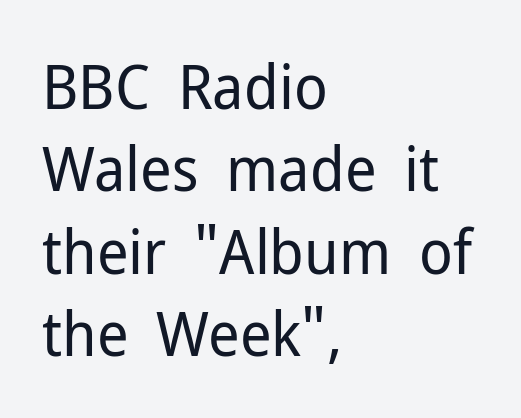
Q: Is the text bold? A: No.
Q: Is the text italic (slanted)? A: No, it is upright.
Q: Is the typeface a serif or a sans-serif typeface? A: Sans-serif.
Q: Is the text underlined? A: No.
Q: How is the paragraph aligned? A: Left-aligned.
Q: Is the spacing between letters normal or unusually wide? A: Normal.
Q: Is the spacing between lines tight, normal or loose? A: Normal.
Q: Width (condensed, normal, or wide)? A: Normal.
Q: Stroke contrast? A: Low.
Q: x-height? A: Medium.
Q: Monospaced? A: No.
